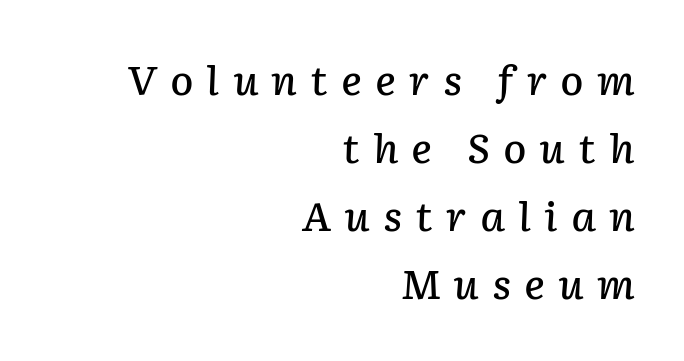
An italicized treatment has been applied to the whole sample. The space beneath each line is pristine and unruled. In CSS terms this would be text-align: right. The letters are semibold — heavier than regular but short of a full bold.
